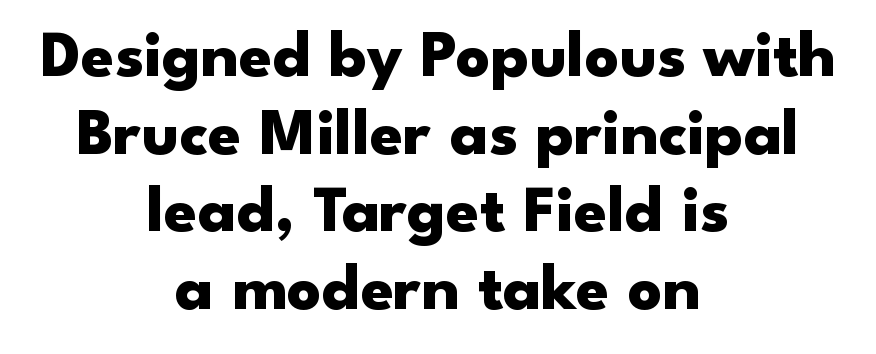
The lines in this sample share a center point and differ in where they start and stop. The font is running at its bold setting. The passage shown is typed in a proportional face where columns would drift. Clear beneath every line of the passage. When letters stand straight like this, we call the style roman or upright. Nope, no serifs anywhere on these letters.
